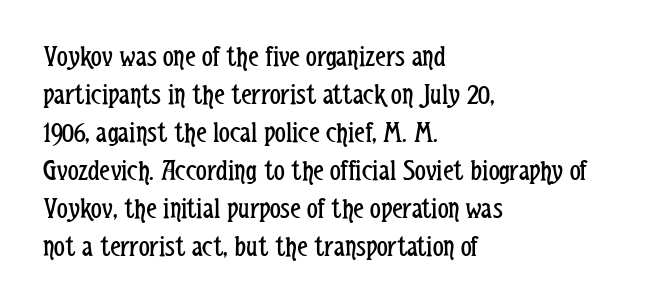
Q: Is the text bold? A: No.
Q: Is the text italic (slanted)? A: No, it is upright.
Q: Is the typeface a serif or a sans-serif typeface? A: Sans-serif.
Q: Is the text underlined? A: No.
Q: How is the paragraph aligned? A: Left-aligned.
Q: Is the spacing between letters normal or unusually wide? A: Normal.
Q: Is the spacing between lines tight, normal or loose? A: Normal.
Q: Width (condensed, normal, or wide)? A: Condensed.
Q: Stroke contrast? A: Low.
Q: x-height? A: Medium.
Q: Monospaced? A: No.
